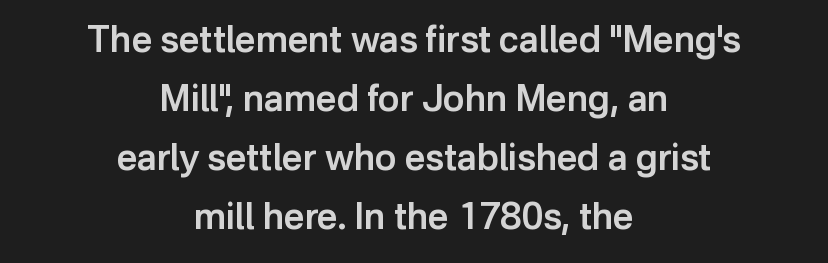
The image shows 36 px semibold sans-serif type, upright; set centered, normal line spacing (1.64x), normal letter spacing, not underlined; low stroke contrast and a medium x-height.
